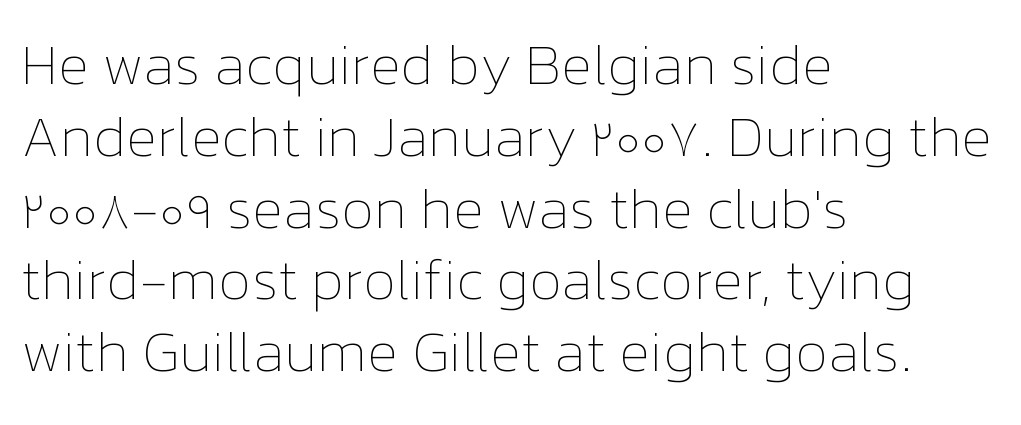
{"italic": "no", "bold": "no", "weight": "thin", "width": "normal", "stroke_contrast": "low", "x_height": "medium", "monospaced": "no", "underline": "no", "align": "left", "line_spacing": "normal", "line_spacing_ratio": 1.26, "letter_spacing": "normal", "letter_spacing_em": 0.0, "glyph_px": 57}
